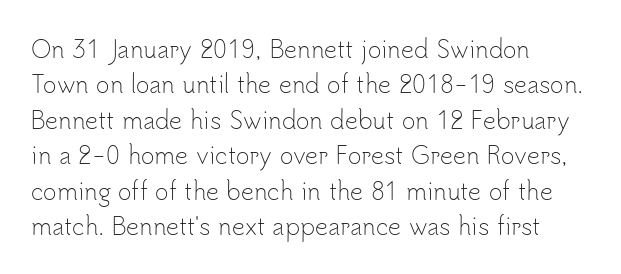
{"italic": "no", "bold": "no", "underline": "no", "align": "left", "line_spacing": "normal", "line_spacing_ratio": 1.54, "letter_spacing": "normal", "letter_spacing_em": 0.0, "glyph_px": 23}
